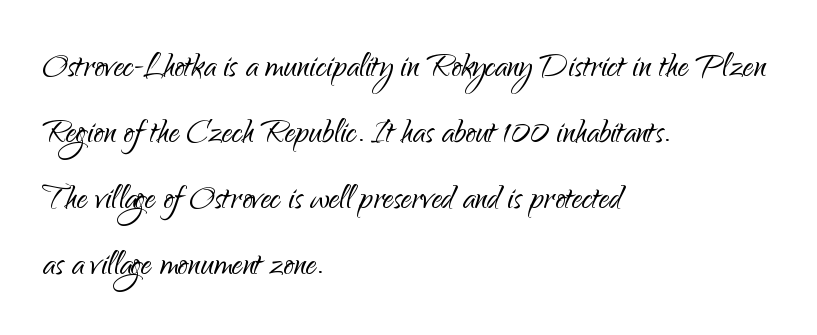
In CSS terms this would be text-align: left. Underline: absent. Letters have the restrained weight of plain body copy at most. The line texture is even and compact thanks to regular tracking.
